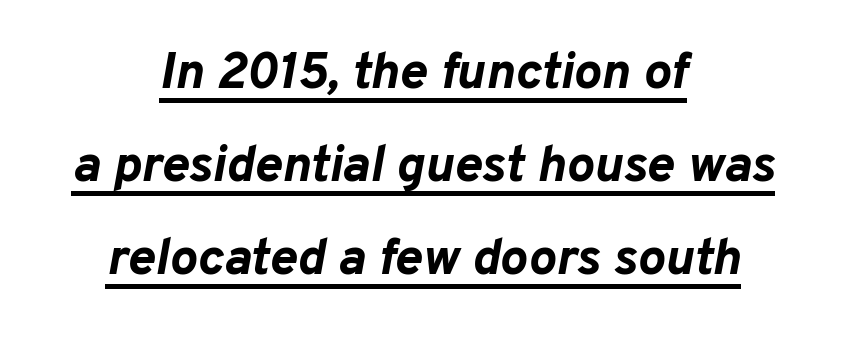
Q: Is the text bold? A: Yes.
Q: Is the text italic (slanted)? A: Yes, it leans right by about 10 degrees.
Q: Is the text underlined? A: Yes.
Q: How is the paragraph aligned? A: Centered.
Q: Is the spacing between letters normal or unusually wide? A: Normal.
Q: Width (condensed, normal, or wide)? A: Normal.
Q: Stroke contrast? A: Low.
Q: x-height? A: Medium.
Q: Monospaced? A: No.
